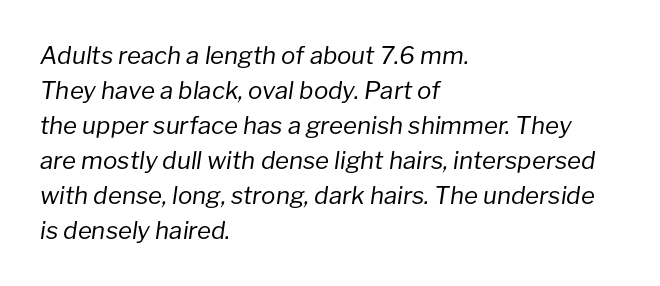
Q: Is the text bold? A: No.
Q: Is the text italic (slanted)? A: Yes, it leans right by about 8 degrees.
Q: Is the text underlined? A: No.
Q: How is the paragraph aligned? A: Left-aligned.
Q: Is the spacing between letters normal or unusually wide? A: Normal.
Q: Is the spacing between lines tight, normal or loose? A: Normal.
